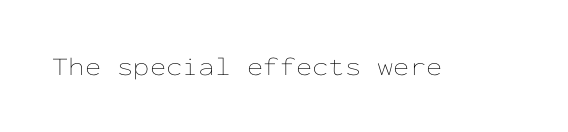
Q: Is the text bold? A: No.
Q: Is the text italic (slanted)? A: No, it is upright.
Q: Is the text underlined? A: No.
Q: Is the spacing between letters normal or unusually wide? A: Normal.
